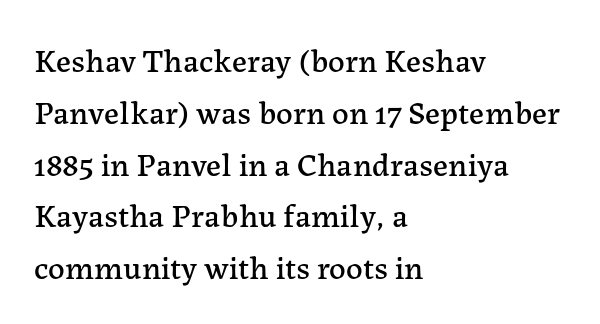
Unlike a clean sans, this face finishes its strokes with serifs. This rendering features lettering with no underline. Caption: multi-line text, flush left, ragged right. Evenly set lines give the paragraph a standard silhouette. The rendering uses natural spacing where letterforms have individual widths.
